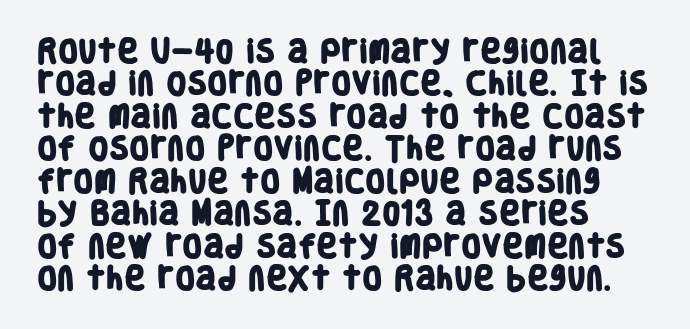
The image shows 26 px bold type; set left-aligned, normal line spacing (1.25x), normal letter spacing, not underlined.
